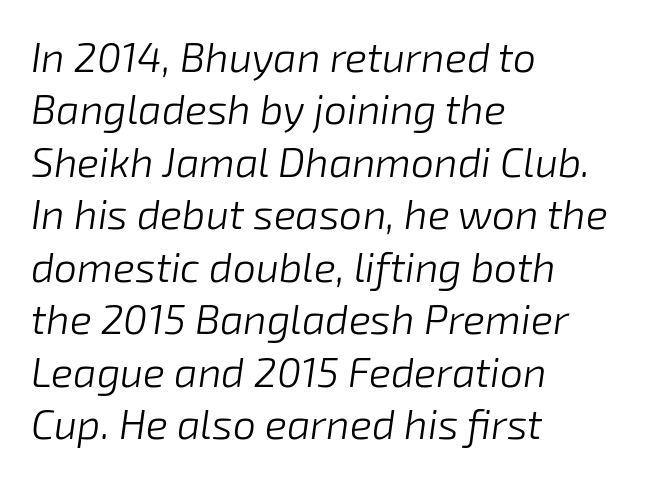
The image shows 41 px light type, italic (leaning right); set left-aligned, normal line spacing (1.28x), normal letter spacing, not underlined; low stroke contrast and a medium x-height.
